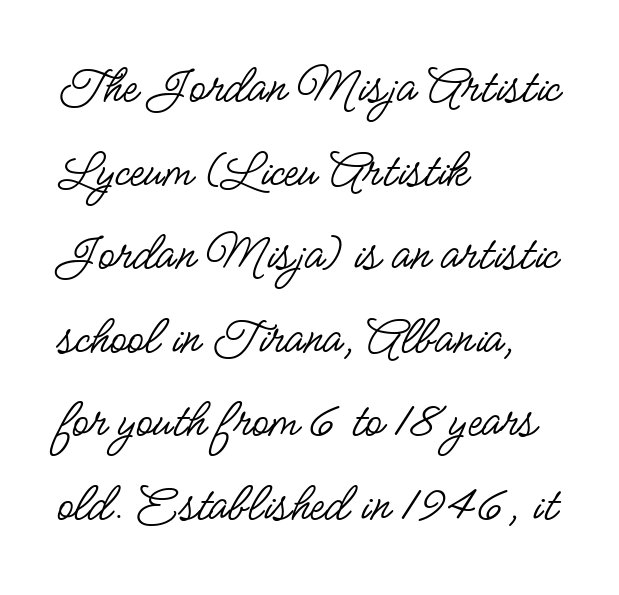
Q: Is the text bold? A: No.
Q: Is the text italic (slanted)? A: Yes.
Q: Is the typeface a serif or a sans-serif typeface? A: Sans-serif.
Q: Is the text underlined? A: No.
Q: How is the paragraph aligned? A: Left-aligned.
Q: Is the spacing between letters normal or unusually wide? A: Normal.
Q: Is the spacing between lines tight, normal or loose? A: Normal.
Q: Width (condensed, normal, or wide)? A: Condensed.
Q: Stroke contrast? A: Low.
Q: x-height? A: Small.
Q: Monospaced? A: No.
